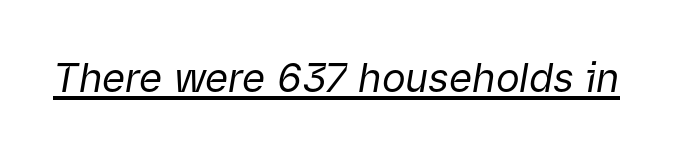
Is the type heavy? It reads as light-to-regular instead. The face used here is rendered with its standard letterfit. You can tell it's italic because the verticals aren't actually vertical. These lines are rendered in a variable-pitch font.
